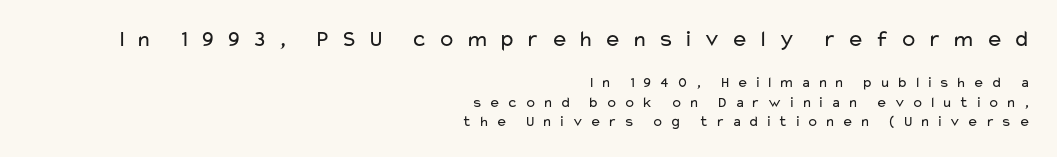
The image shows 23 px text type, upright; set right-aligned, normal line spacing (1.3x), unusually wide letter spacing (+0.45 em), not underlined; the first (top) block is 1.53x larger.
